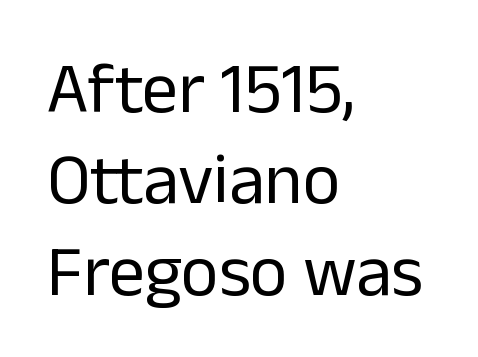
{"serif": "no", "italic": "no", "bold": "no", "weight": "regular", "width": "normal", "stroke_contrast": "low", "x_height": "medium", "monospaced": "no", "underline": "no", "align": "left", "line_spacing": "normal", "line_spacing_ratio": 1.27, "letter_spacing": "normal", "letter_spacing_em": 0.0, "glyph_px": 72}
